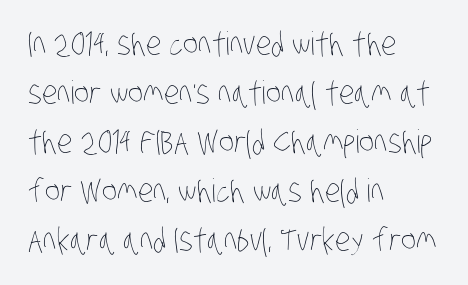
The image shows 32 px thin, condensed type; set left-aligned, normal line spacing (1.53x), normal letter spacing, not underlined; low stroke contrast and a large x-height.
